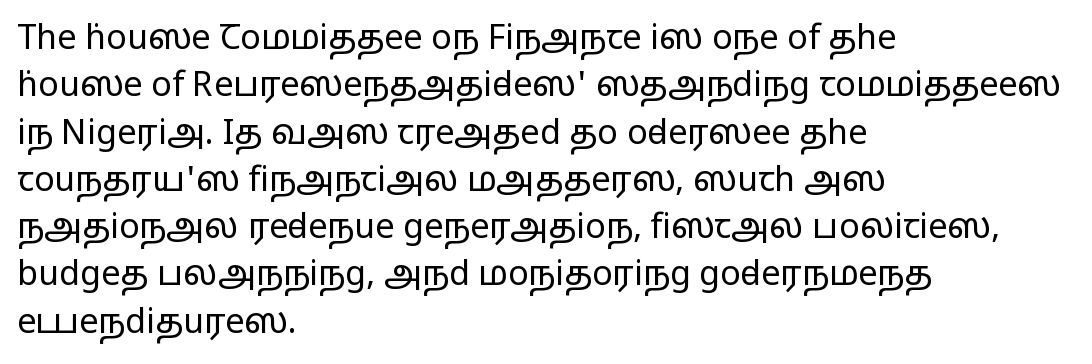
The vertical gap from one line to the next is medium. It's the straight-up-and-down kind of type. The letters advance in unequal steps, a hallmark of proportional type. Check under the words: just untouched page. There is no visible air inserted between adjacent glyphs.
